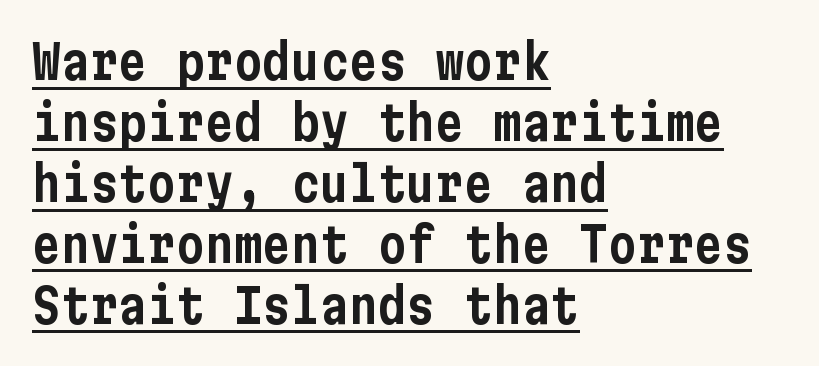
The image shows 48 px condensed sans-serif type, upright; set left-aligned, normal line spacing (1.27x), normal letter spacing, underlined; low stroke contrast and a medium x-height.
